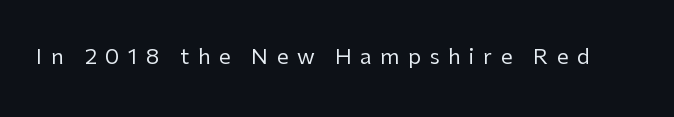
No heavy texture on the line: the type isn't bold. Bare-footed words on every line. The letters are spread apart with noticeably loose tracking. You can tell it's not italic because the verticals are truly vertical.
